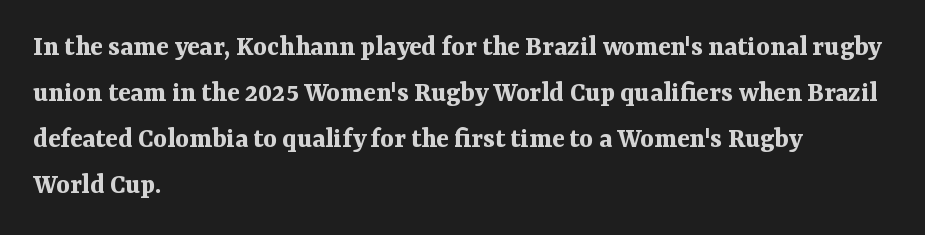
{"serif": "yes", "italic": "no", "bold": "yes", "weight": "bold", "width": "normal", "stroke_contrast": "medium", "x_height": "medium", "monospaced": "no", "underline": "no", "align": "left", "line_spacing": "normal", "line_spacing_ratio": 1.59, "letter_spacing": "normal", "letter_spacing_em": 0.0, "glyph_px": 29}
